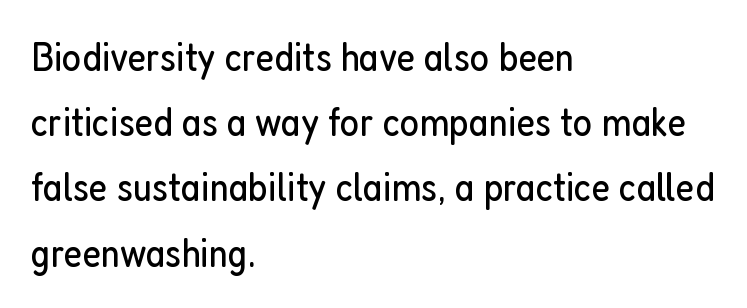
Q: Is the text bold? A: No.
Q: Is the text italic (slanted)? A: No, it is upright.
Q: Is the typeface a serif or a sans-serif typeface? A: Sans-serif.
Q: Is the text underlined? A: No.
Q: How is the paragraph aligned? A: Left-aligned.
Q: Is the spacing between letters normal or unusually wide? A: Normal.
Q: Is the spacing between lines tight, normal or loose? A: Normal.
Q: Width (condensed, normal, or wide)? A: Condensed.
Q: Stroke contrast? A: Low.
Q: x-height? A: Medium.
Q: Monospaced? A: No.
